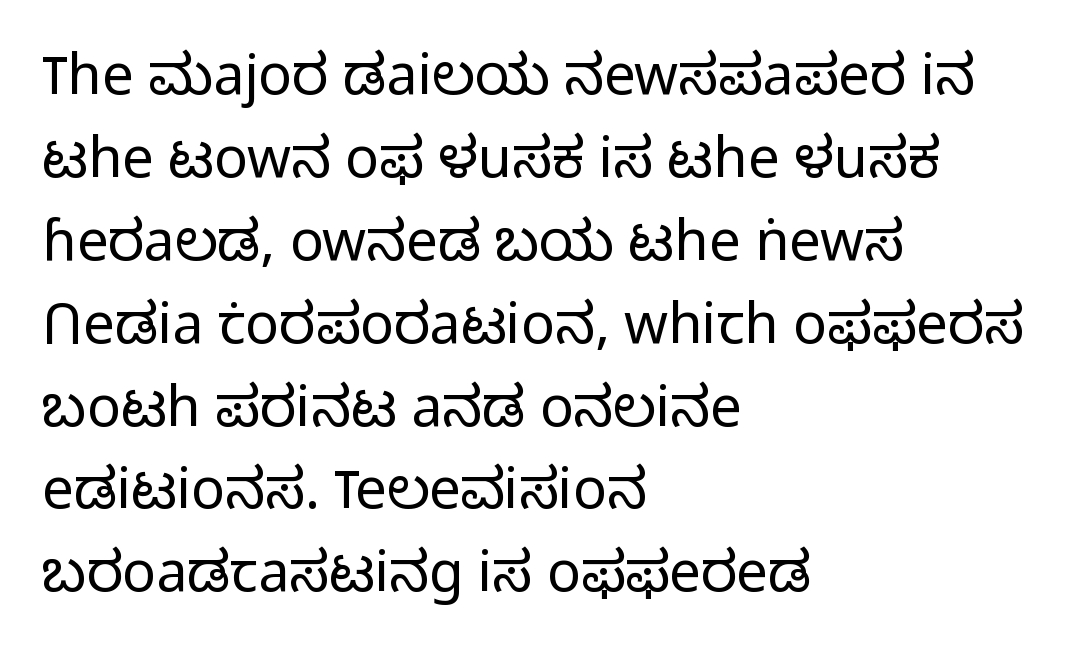
The image shows 56 px light sans-serif type, upright; set left-aligned, normal line spacing (1.48x), normal letter spacing, not underlined; low stroke contrast and a medium x-height.
